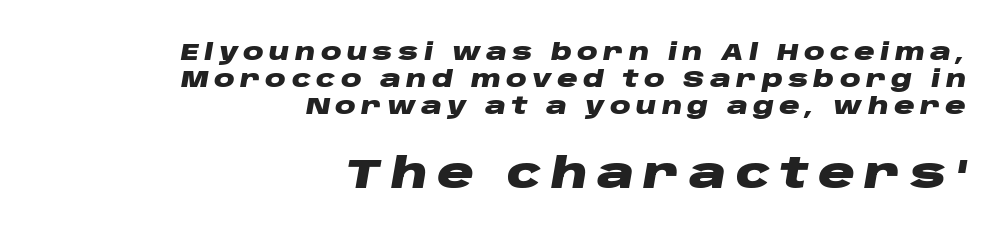
Which margin do the lines hug? The right one — the left edge is uneven. Looks like regular typesetting: each glyph gets only the width it needs. A dark, heavy texture on the line: the type is bold. The passage shown begins with its smaller block and ends with its larger one.
